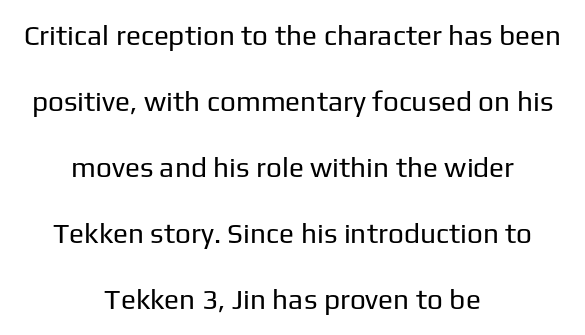
The image shows 28 px regular-weight sans-serif type, upright; set centered, loose line spacing (2.36x), normal letter spacing, not underlined; low stroke contrast and a medium x-height.
